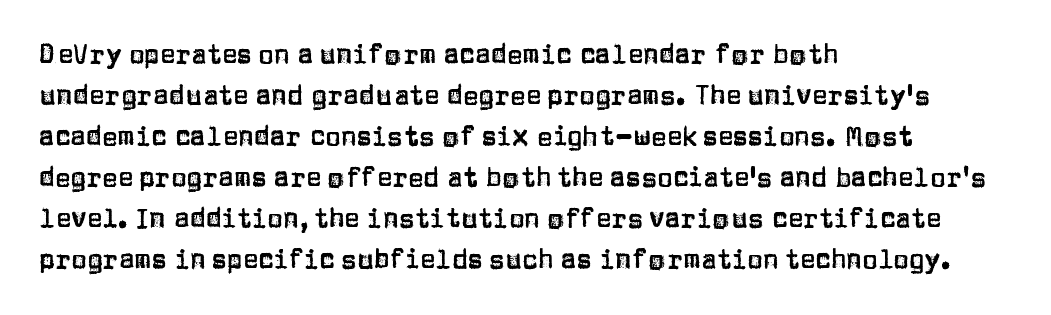
Q: Is the text italic (slanted)? A: No, it is upright.
Q: Is the text underlined? A: No.
Q: How is the paragraph aligned? A: Left-aligned.
Q: Is the spacing between letters normal or unusually wide? A: Normal.
Q: Is the spacing between lines tight, normal or loose? A: Normal.
